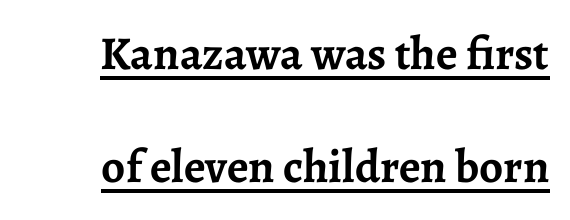
{"serif": "yes", "italic": "no", "bold": "yes", "weight": "semibold", "width": "normal", "stroke_contrast": "low", "x_height": "medium", "monospaced": "no", "underline": "yes", "line_spacing": "loose", "line_spacing_ratio": 2.4, "letter_spacing": "normal", "letter_spacing_em": 0.0, "glyph_px": 47}
